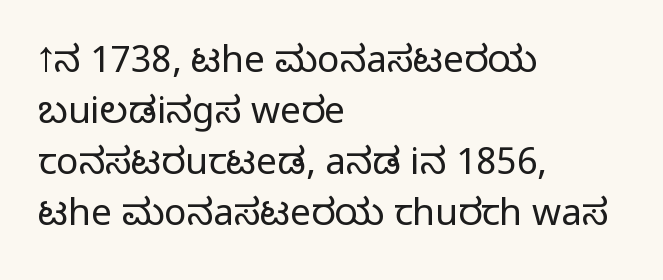
The image shows 37 px light sans-serif type, upright; set left-aligned, normal line spacing (1.38x), normal letter spacing, not underlined; low stroke contrast and a medium x-height.
